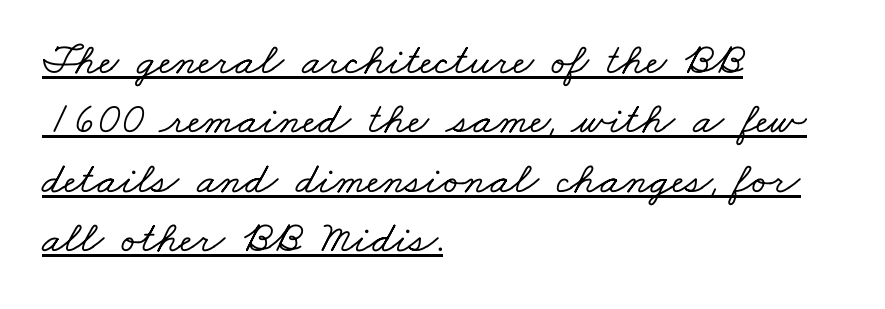
The image shows 45 px wide serif type; set left-aligned, normal line spacing (1.32x), normal letter spacing, underlined; low stroke contrast and a small x-height.
